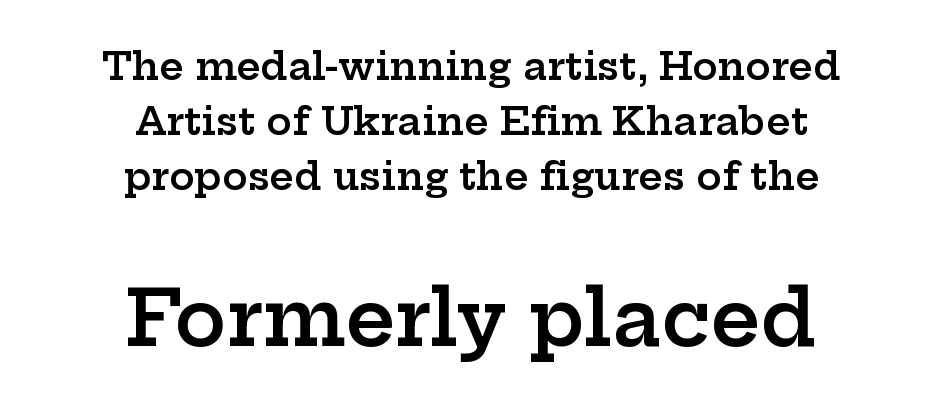
Characters follow at the spacing the type designer built in. Line spacing here is normal. Scale increases going downward across the two blocks. Little horizontal feet cap the strokes, marking this as serif type.
